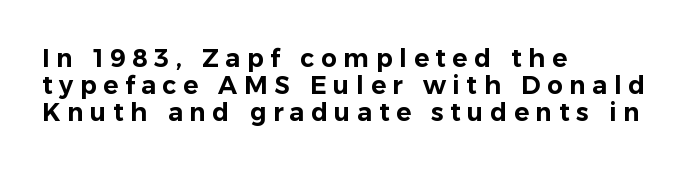
Every character sits straight up, as roman type does. Leading: reduced. The compositor pushed each line to the left boundary. The gaps between neighbouring characters are conspicuously large.
